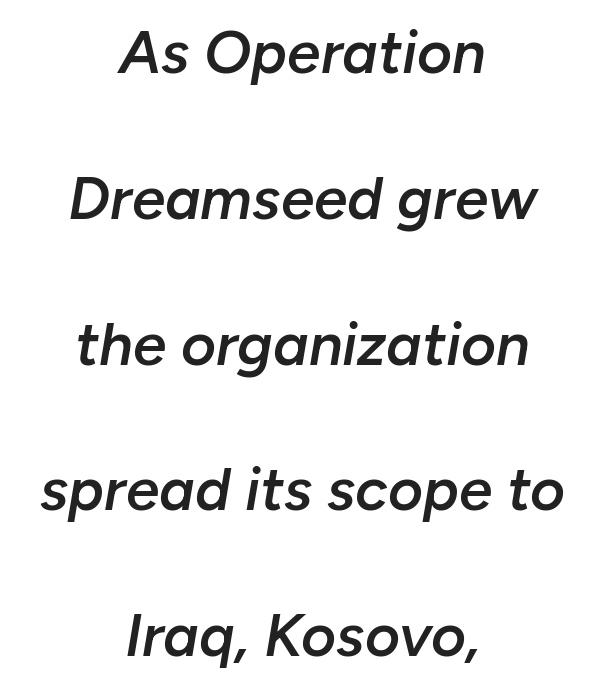
Looking at the ascenders, they clearly lean. Every row of glyphs is offset so its center matches the block's center. Observe the ordinary spacing: letters are neighbours, not strangers. Spacing verdict: proportional, widths tailored to each character. Glance below the letters and you will spot only blank space.
